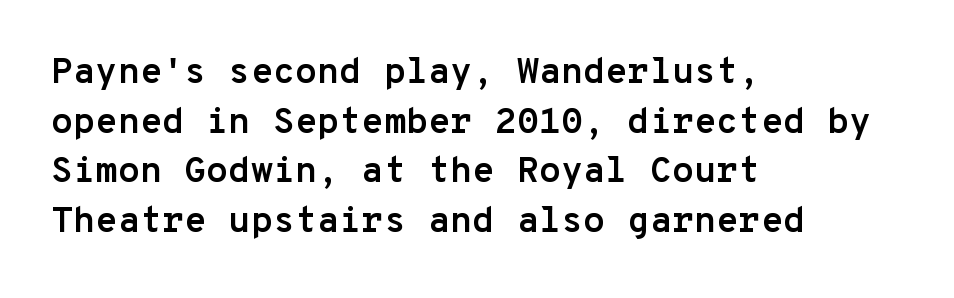
Q: Is the text bold? A: Yes.
Q: Is the text italic (slanted)? A: No, it is upright.
Q: Is the typeface a serif or a sans-serif typeface? A: Sans-serif.
Q: Is the text underlined? A: No.
Q: How is the paragraph aligned? A: Left-aligned.
Q: Is the spacing between letters normal or unusually wide? A: Normal.
Q: Is the spacing between lines tight, normal or loose? A: Normal.
Q: Width (condensed, normal, or wide)? A: Normal.
Q: Stroke contrast? A: Low.
Q: x-height? A: Medium.
Q: Monospaced? A: Yes.
